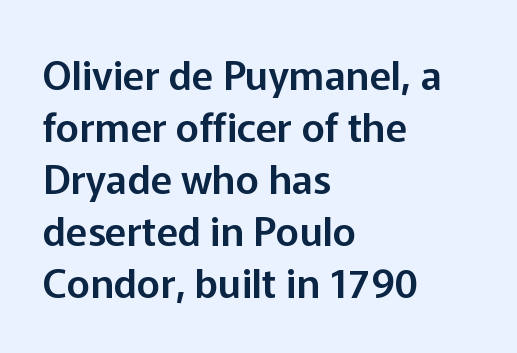
The image shows 40 px sans-serif type, upright; set left-aligned, normal line spacing (1.3x), normal letter spacing, not underlined; low stroke contrast and a medium x-height.
